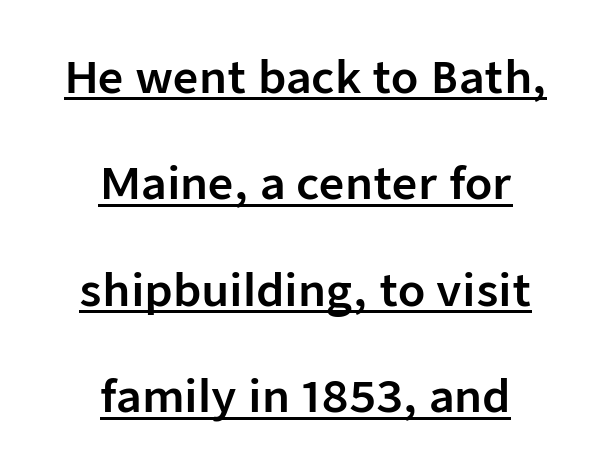
Note the varied advance widths — an 'i' is clearly narrower than an 'm'. There is no visible air inserted between adjacent glyphs. A roman cut, with each character standing at attention. The vertical gap from one line to the next is large. Note: no serifs on the glyphs.
